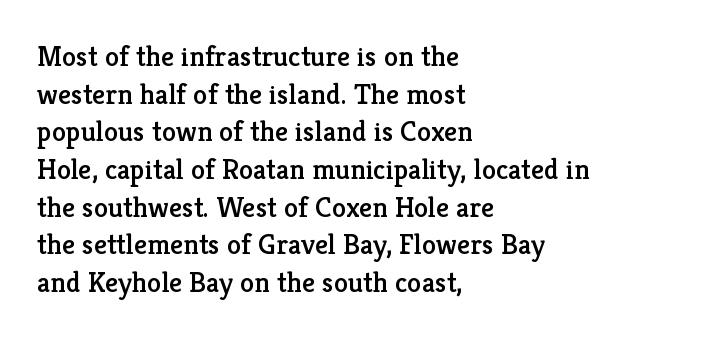
Q: Is the text italic (slanted)? A: No, it is upright.
Q: Is the typeface a serif or a sans-serif typeface? A: Serif.
Q: Is the text underlined? A: No.
Q: How is the paragraph aligned? A: Left-aligned.
Q: Is the spacing between letters normal or unusually wide? A: Normal.
Q: Is the spacing between lines tight, normal or loose? A: Normal.
Q: Width (condensed, normal, or wide)? A: Normal.
Q: Stroke contrast? A: Low.
Q: x-height? A: Medium.
Q: Monospaced? A: No.
